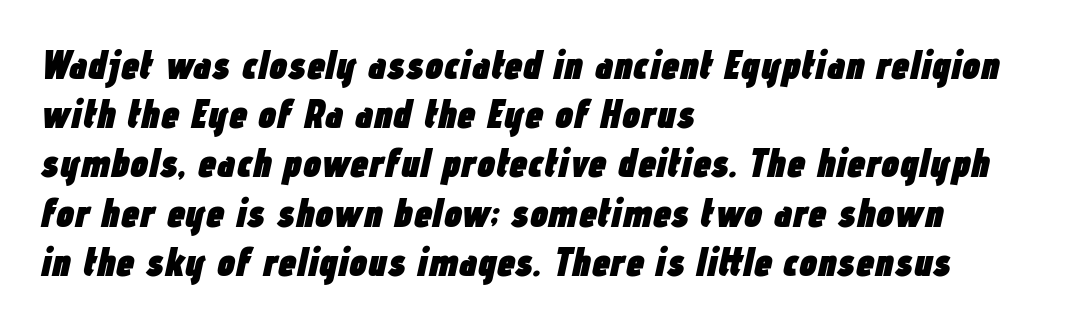
The image shows 41 px heavy, condensed type, italic (leaning right); set left-aligned, line spacing 1.2x, normal letter spacing, not underlined; low stroke contrast and a medium x-height.
